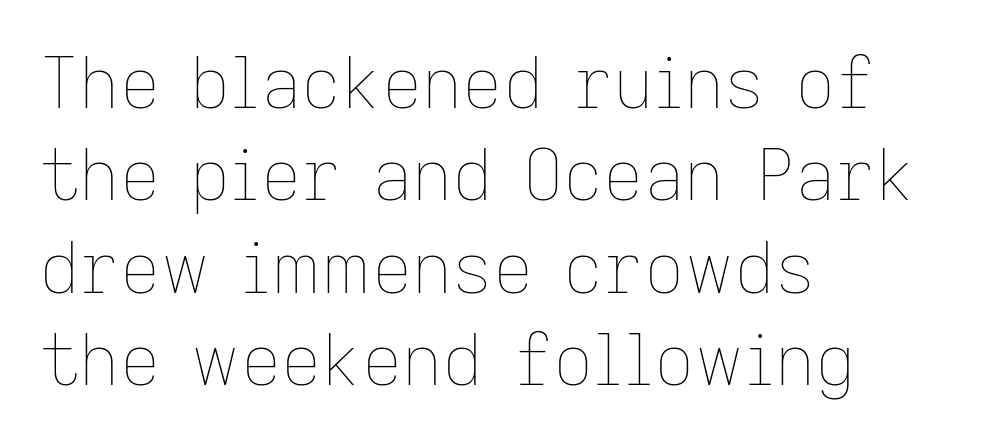
The image shows 70 px thin type, upright; set left-aligned, normal line spacing (1.32x), normal letter spacing, not underlined; low stroke contrast and a medium x-height.
